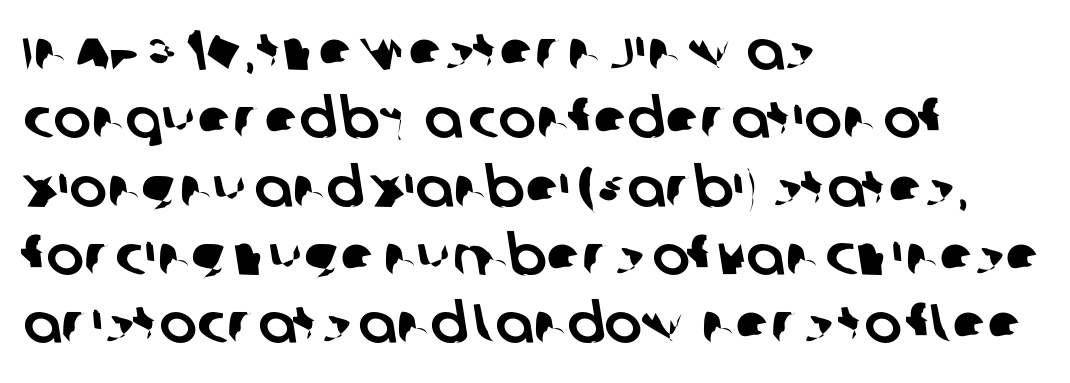
The image shows 56 px sans-serif type; set left-aligned, line spacing 1.22x, normal letter spacing, not underlined; low stroke contrast and a large x-height.
